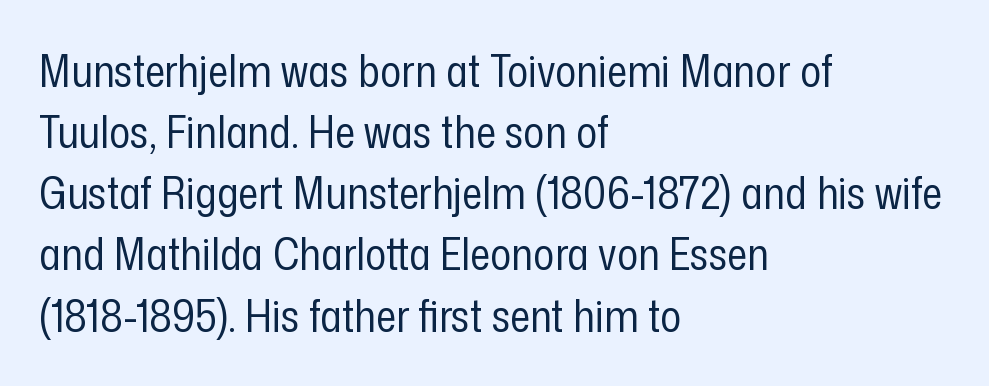
The image shows 44 px regular-weight, condensed sans-serif type, upright; set left-aligned, normal line spacing (1.39x), normal letter spacing, not underlined; low stroke contrast and a medium x-height.
